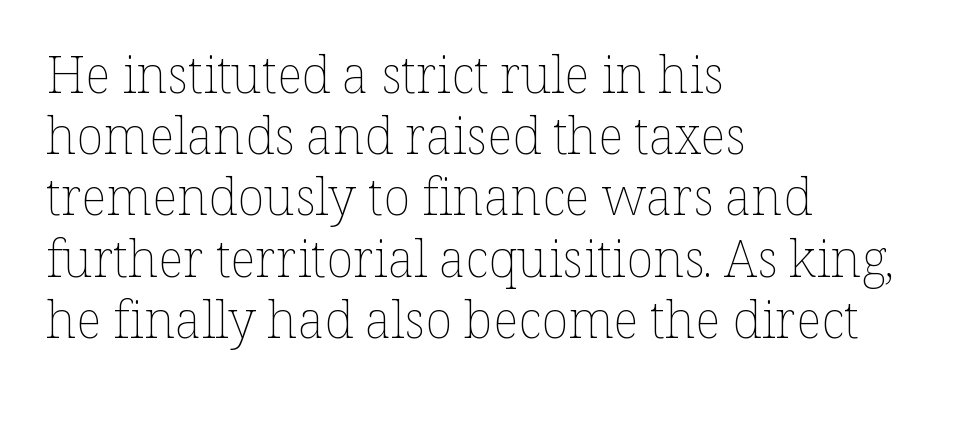
The image shows 51 px thin type, upright; set left-aligned, line spacing 1.2x, normal letter spacing, not underlined; low stroke contrast and a medium x-height.
